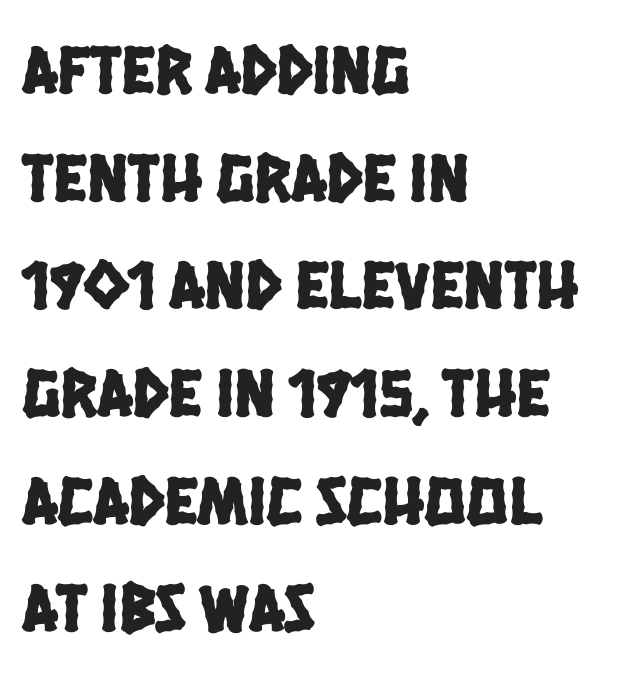
The image shows 69 px condensed sans-serif type; set left-aligned, normal line spacing (1.56x), normal letter spacing, not underlined; low stroke contrast and a large x-height.
